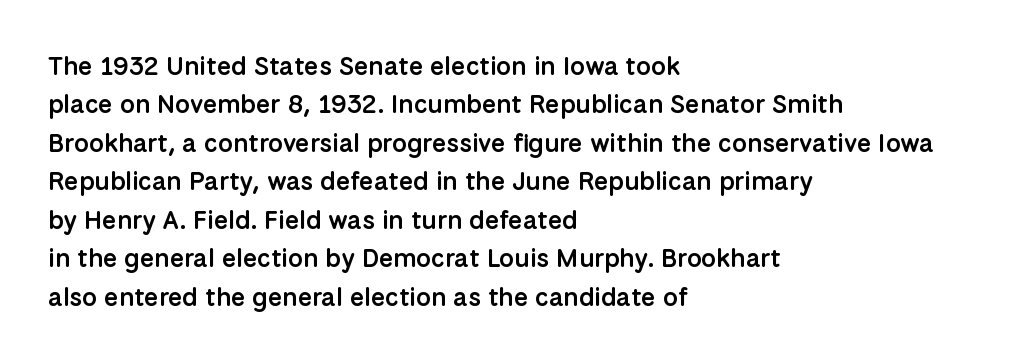
Q: Is the text bold? A: Semi-bold.
Q: Is the text italic (slanted)? A: No, it is upright.
Q: Is the text underlined? A: No.
Q: How is the paragraph aligned? A: Left-aligned.
Q: Is the spacing between letters normal or unusually wide? A: Normal.
Q: Is the spacing between lines tight, normal or loose? A: Normal.
